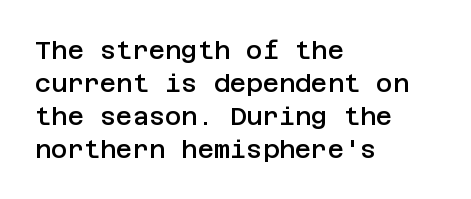
Q: Is the text bold? A: Semi-bold.
Q: Is the text italic (slanted)? A: No, it is upright.
Q: Is the text underlined? A: No.
Q: How is the paragraph aligned? A: Left-aligned.
Q: Is the spacing between letters normal or unusually wide? A: Normal.
Q: Is the spacing between lines tight, normal or loose? A: Normal.
